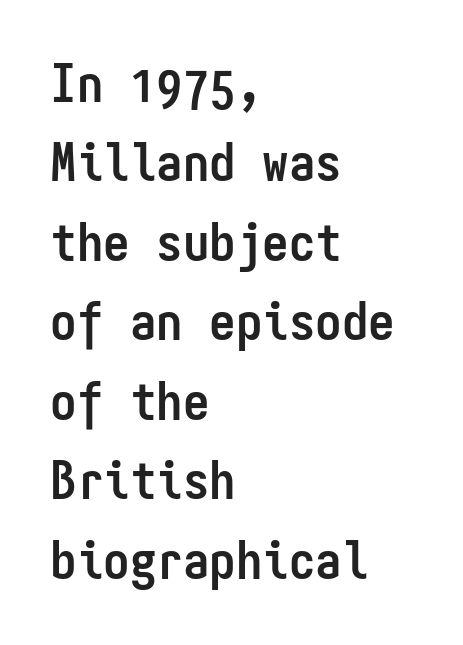
{"serif": "no", "italic": "no", "bold": "yes", "weight": "semibold", "width": "condensed", "stroke_contrast": "low", "x_height": "medium", "monospaced": "yes", "underline": "no", "align": "left", "line_spacing": "normal", "line_spacing_ratio": 1.5, "letter_spacing": "normal", "letter_spacing_em": 0.0, "glyph_px": 53}
